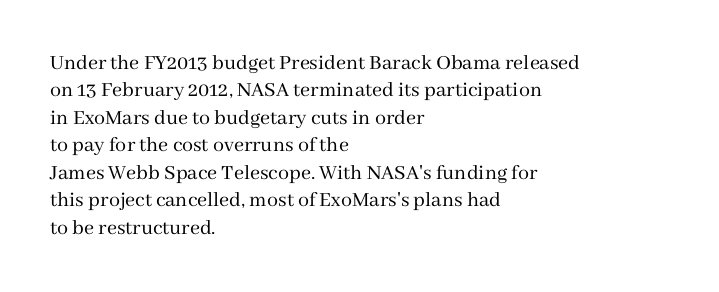
Counters stay open thanks to moderate or lighter strokes. All the whitespace from short lines collects on the right. Normally led — the rows are evenly, conventionally spaced. The glyphs are unaccompanied by any horizontal stroke below them.
